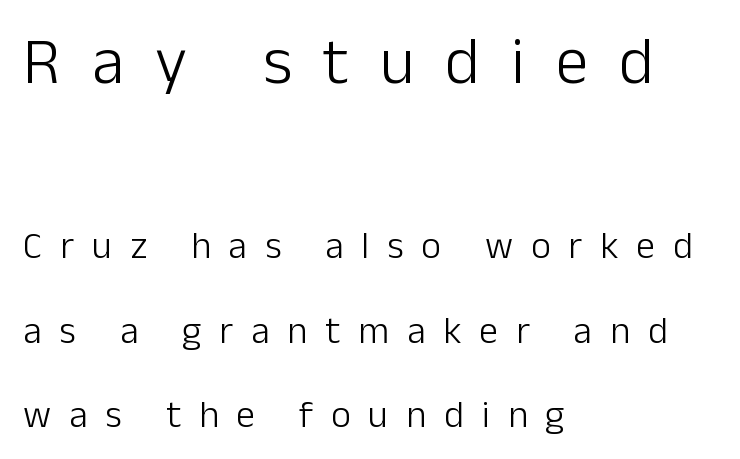
The image shows 66 px light sans-serif type, upright; set left-aligned, loose line spacing (2.23x), unusually wide letter spacing (+0.47 em), not underlined; the first (top) block is 1.74x larger; low stroke contrast and a medium x-height.
